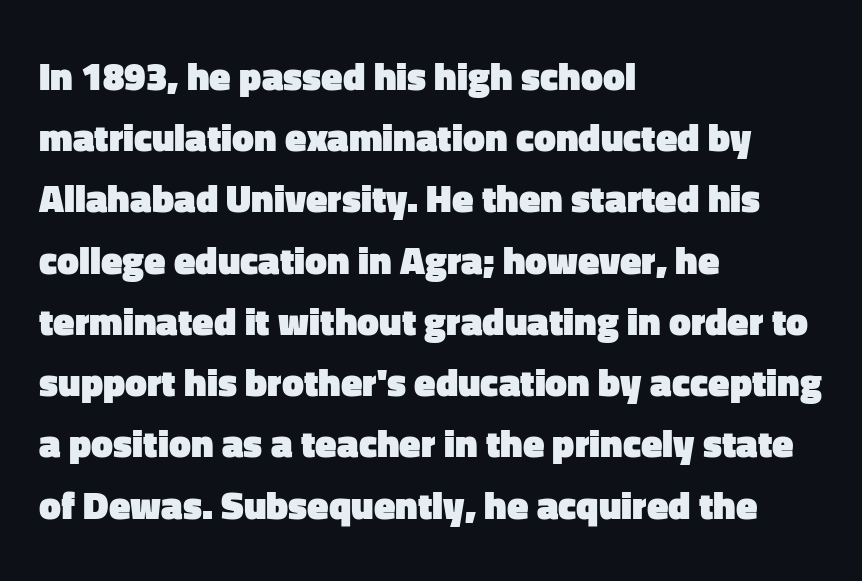
Q: Is the text bold? A: Yes.
Q: Is the text italic (slanted)? A: No, it is upright.
Q: Is the typeface a serif or a sans-serif typeface? A: Sans-serif.
Q: Is the text underlined? A: No.
Q: How is the paragraph aligned? A: Left-aligned.
Q: Is the spacing between letters normal or unusually wide? A: Normal.
Q: Is the spacing between lines tight, normal or loose? A: Normal.
Q: Width (condensed, normal, or wide)? A: Normal.
Q: Stroke contrast? A: Low.
Q: x-height? A: Medium.
Q: Monospaced? A: No.
